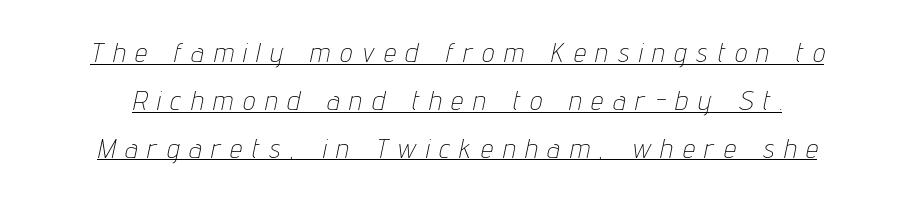
{"italic": "yes", "lean": "right", "slant_degrees": 12, "bold": "no", "underline": "yes", "line_spacing_ratio": 1.77, "letter_spacing": "wide", "letter_spacing_em": 0.38, "glyph_px": 27}
